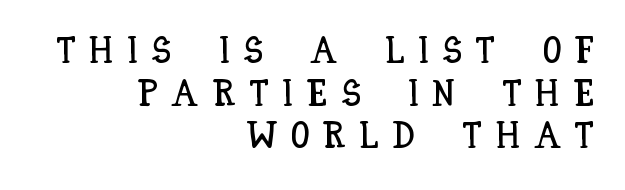
Is the letter spacing exaggerated? Yes — the characters are pushed far apart. Check the space under the baseline: it is left empty. The vertical gap from one line to the next is small. Ordinary non-slanted type is in use.
